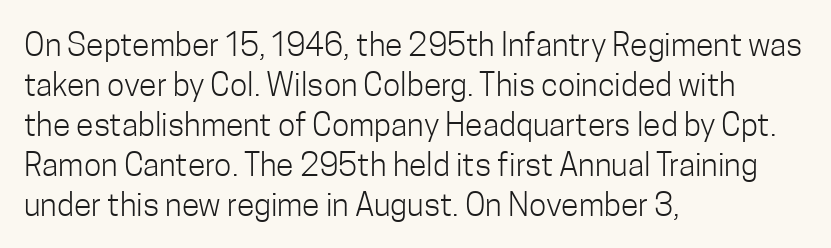
{"serif": "no", "italic": "no", "bold": "no", "weight": "light", "width": "condensed", "stroke_contrast": "low", "x_height": "medium", "monospaced": "no", "underline": "no", "align": "left", "line_spacing": "normal", "line_spacing_ratio": 1.25, "letter_spacing": "normal", "letter_spacing_em": 0.0, "glyph_px": 32}
